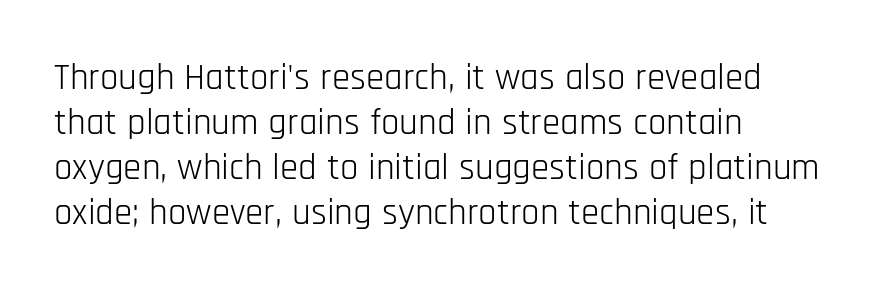
Q: Is the text bold? A: No.
Q: Is the text italic (slanted)? A: No, it is upright.
Q: Is the typeface a serif or a sans-serif typeface? A: Sans-serif.
Q: Is the text underlined? A: No.
Q: How is the paragraph aligned? A: Left-aligned.
Q: Is the spacing between letters normal or unusually wide? A: Normal.
Q: Width (condensed, normal, or wide)? A: Condensed.
Q: Stroke contrast? A: Low.
Q: x-height? A: Large.
Q: Monospaced? A: No.
